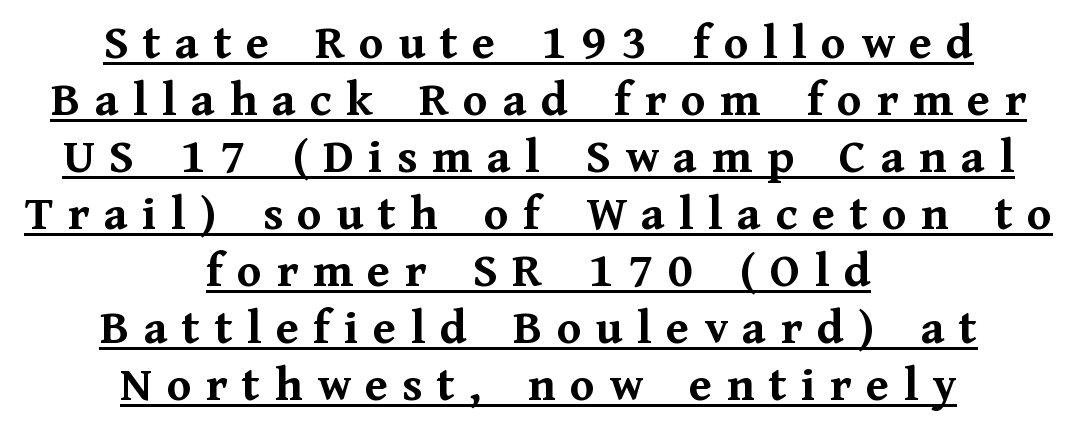
It's the straight-up-and-down kind of type. Like a heading marked for emphasis, these lines bear an underscore. Serif or sans? Serif — the stroke terminals have little feet. These words are printed bold, with thick strokes throughout. You could barely slide anything between these rows.
